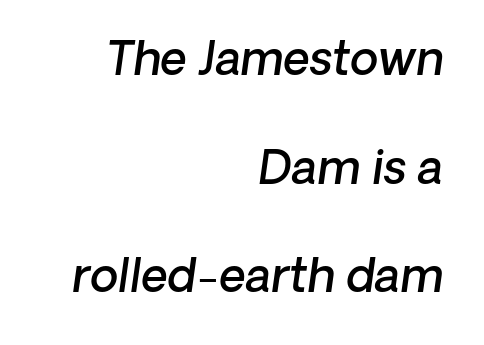
Nope, no serifs anywhere on these letters. This sample trades compactness for vertical openness between lines. Heft: intermediate — a semibold. Caption: standard tracking, unaltered. All the whitespace from short lines collects on the left. You could not count columns in this text — the font is proportionally spaced.
